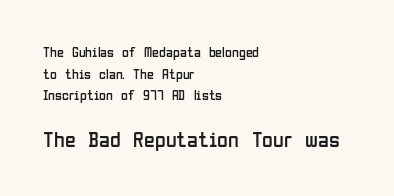
When letters stand straight like this, we call the style roman or upright. Block two is the big one; block one sits smaller above it. The block of text has a typical density, with ordinary space between rows. Stems here are at most as thick as an everyday book face. Any mark beneath the type? The region is blank.
